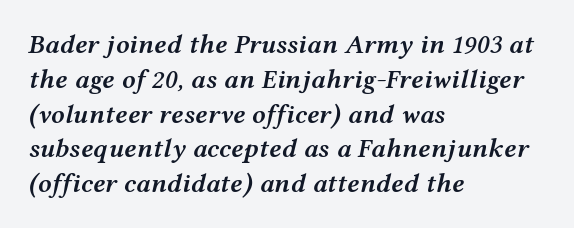
Q: Is the text bold? A: Semi-bold.
Q: Is the text italic (slanted)? A: Yes, it leans right by about 12 degrees.
Q: Is the text underlined? A: No.
Q: How is the paragraph aligned? A: Left-aligned.
Q: Is the spacing between letters normal or unusually wide? A: Normal.
Q: Is the spacing between lines tight, normal or loose? A: Normal.
